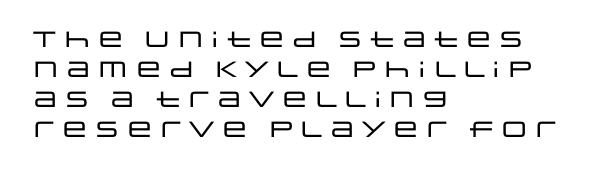
The lettering stays uniformly vertical, giving the passage a roman look. The text block is weighted toward the left margin, trailing off unevenly rightward. A typesetter would call this zero additional tracking. Evenly set lines give the paragraph a standard silhouette.
